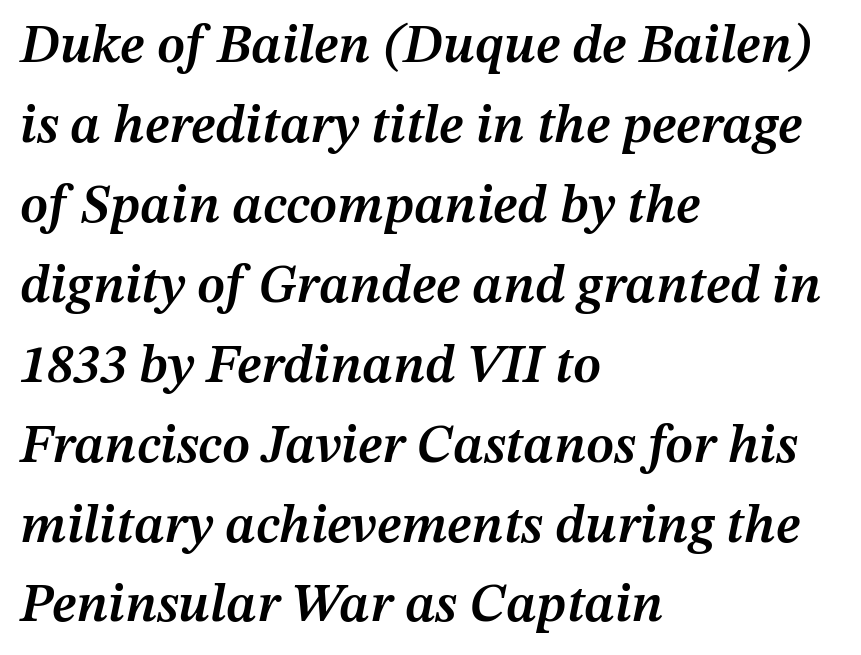
{"italic": "yes", "lean": "right", "slant_degrees": 12, "bold": "semi", "weight": "semibold", "width": "normal", "stroke_contrast": "medium", "x_height": "medium", "monospaced": "no", "underline": "no", "align": "left", "line_spacing": "normal", "line_spacing_ratio": 1.48, "letter_spacing": "normal", "letter_spacing_em": 0.0, "glyph_px": 54}
